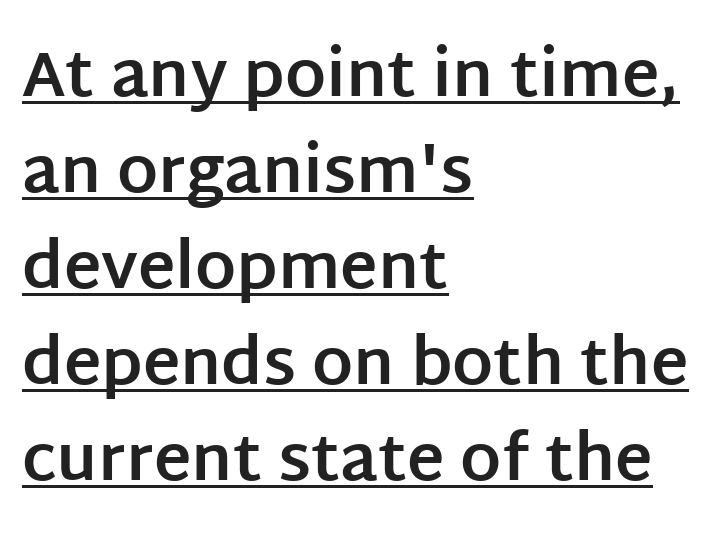
The face used here is rendered with its standard letterfit. This rendering employs a face without finishing strokes, i.e., a sans-serif. Line beginnings align vertically; line endings do not. Note the varied advance widths — an 'i' is clearly narrower than an 'm'. Students, this is bold: see how much ink each stroke carries. Leading: standard.
